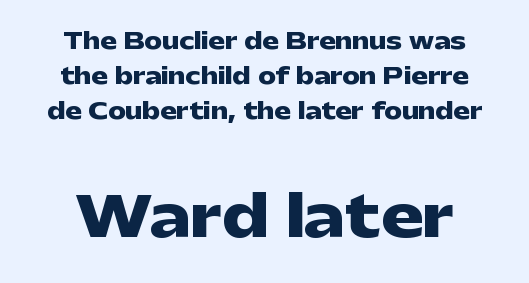
Each line is balanced around a shared central axis. Is this a fixed-width face? No — the glyphs have proportional, varying widths. These two chunks differ in scale, with the bottom chunk taking the larger measure. Rendered with straight, roman letterforms. One glance says typical: line gaps are just what's usual.
